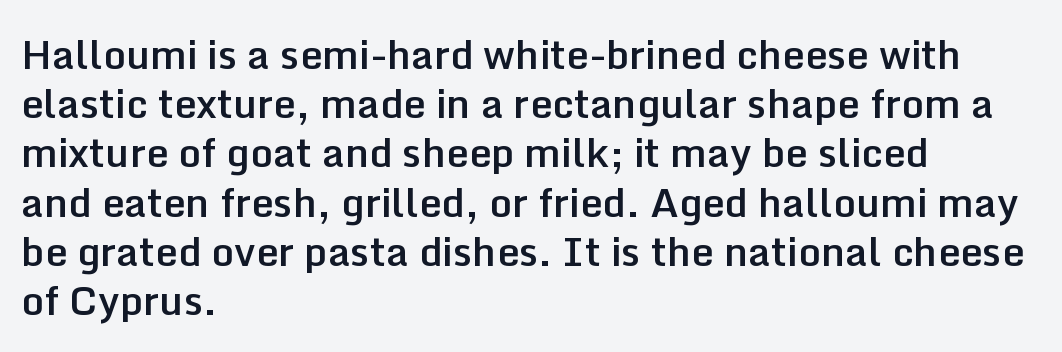
{"serif": "no", "italic": "no", "bold": "semi", "weight": "semibold", "width": "normal", "stroke_contrast": "low", "x_height": "medium", "monospaced": "no", "underline": "no", "align": "left", "line_spacing_ratio": 1.23, "letter_spacing": "normal", "letter_spacing_em": 0.0, "glyph_px": 40}
